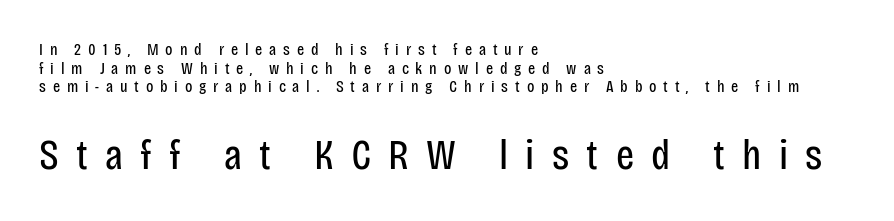
Q: Is the text bold? A: No.
Q: Is the text italic (slanted)? A: No, it is upright.
Q: Is the typeface a serif or a sans-serif typeface? A: Sans-serif.
Q: Is the text underlined? A: No.
Q: How is the paragraph aligned? A: Left-aligned.
Q: Is the spacing between letters normal or unusually wide? A: Unusually wide.
Q: Is the spacing between lines tight, normal or loose? A: Tight.
Q: Which block of text is set in a larger size, the first (top) or the second (bottom)? A: The second (bottom) one.
Q: Width (condensed, normal, or wide)? A: Condensed.
Q: Stroke contrast? A: Low.
Q: x-height? A: Large.
Q: Monospaced? A: No.
